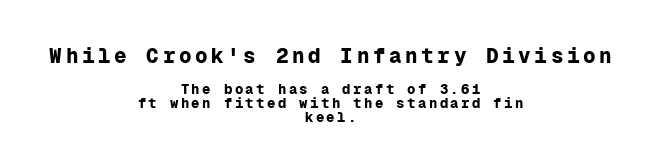
The image shows 21 px bold type, upright; set centered, tight line spacing (1.0x), not underlined; the first (top) block is 1.5x larger.
